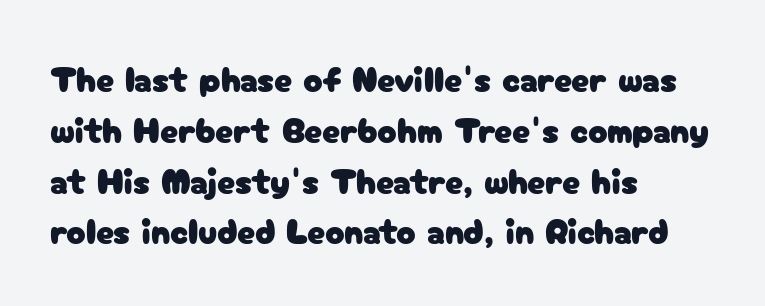
{"serif": "no", "italic": "no", "width": "normal", "stroke_contrast": "low", "x_height": "medium", "monospaced": "no", "underline": "no", "align": "left", "line_spacing": "normal", "line_spacing_ratio": 1.41, "letter_spacing": "normal", "letter_spacing_em": 0.0, "glyph_px": 36}
